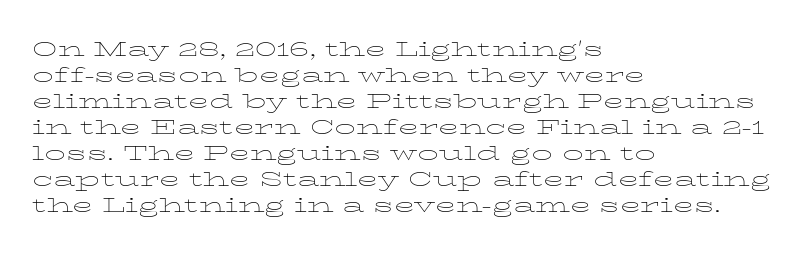
The image shows 21 px text type, upright; set left-aligned, line spacing 1.24x, normal letter spacing, not underlined.
